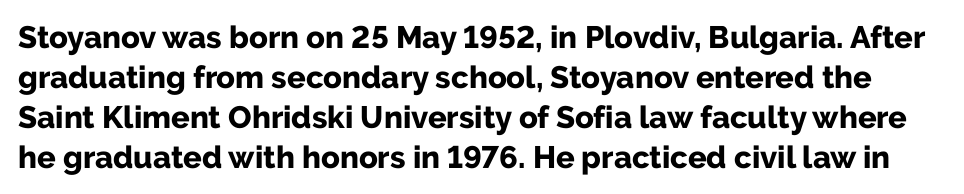
Q: Is the text bold? A: Yes.
Q: Is the text italic (slanted)? A: No, it is upright.
Q: Is the typeface a serif or a sans-serif typeface? A: Sans-serif.
Q: Is the text underlined? A: No.
Q: Is the spacing between letters normal or unusually wide? A: Normal.
Q: Is the spacing between lines tight, normal or loose? A: Normal.
Q: Width (condensed, normal, or wide)? A: Normal.
Q: Stroke contrast? A: Low.
Q: x-height? A: Medium.
Q: Monospaced? A: No.
